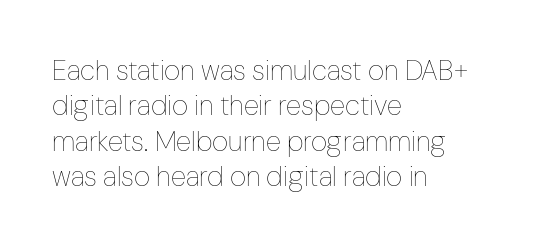
Q: Is the text bold? A: No.
Q: Is the text italic (slanted)? A: No, it is upright.
Q: Is the text underlined? A: No.
Q: How is the paragraph aligned? A: Left-aligned.
Q: Is the spacing between letters normal or unusually wide? A: Normal.
Q: Is the spacing between lines tight, normal or loose? A: Normal.
Q: Width (condensed, normal, or wide)? A: Condensed.
Q: Stroke contrast? A: Low.
Q: x-height? A: Medium.
Q: Monospaced? A: No.
